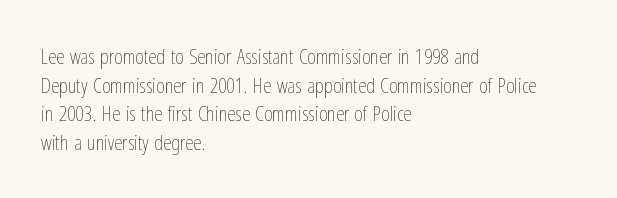
Q: Is the text bold? A: No.
Q: Is the text italic (slanted)? A: No, it is upright.
Q: Is the text underlined? A: No.
Q: How is the paragraph aligned? A: Left-aligned.
Q: Is the spacing between letters normal or unusually wide? A: Normal.
Q: Is the spacing between lines tight, normal or loose? A: Normal.
